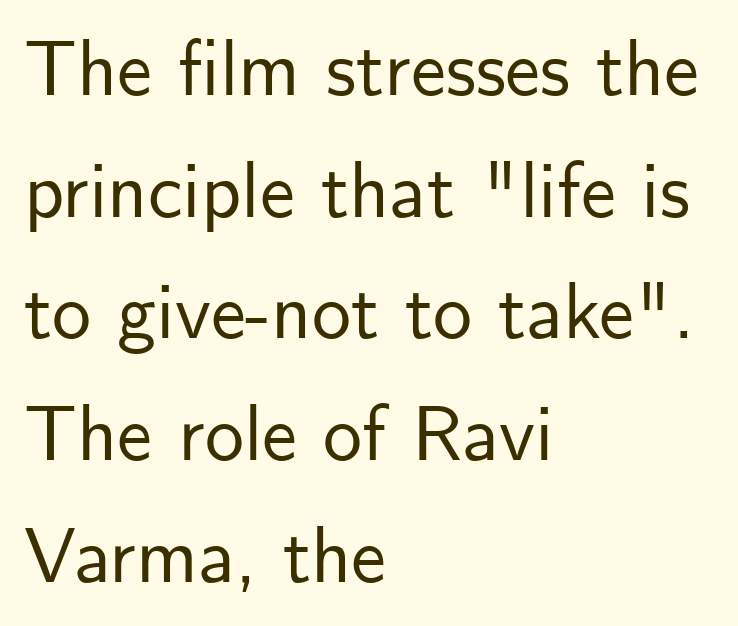
Q: Is the text italic (slanted)? A: No, it is upright.
Q: Is the typeface a serif or a sans-serif typeface? A: Sans-serif.
Q: Is the text underlined? A: No.
Q: How is the paragraph aligned? A: Left-aligned.
Q: Is the spacing between letters normal or unusually wide? A: Normal.
Q: Is the spacing between lines tight, normal or loose? A: Normal.
Q: Width (condensed, normal, or wide)? A: Normal.
Q: Stroke contrast? A: Low.
Q: x-height? A: Small.
Q: Monospaced? A: No.
